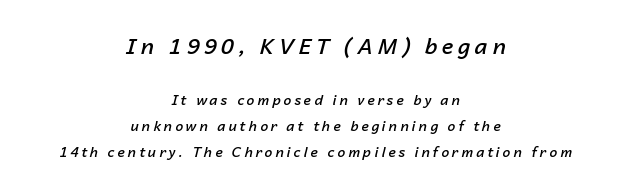
These lines were composed using italics. The typesetter chose a symmetrical, centered arrangement here. Loose tracking; the words dissolve into strings of separated letters. Whoever set this made the first block the dominant, larger element. Lines of text with bare space underneath.
